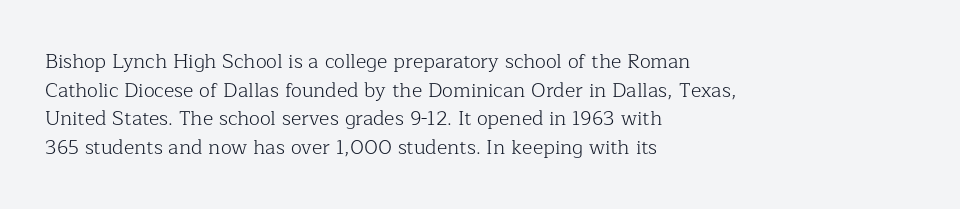
Honestly, the letter spacing is just normal — you wouldn't notice it. Every row of glyphs begins at an identical x-position on the left. The lettering holds an erect, upright posture throughout. A typesetter would call this leading conventional body-copy spacing.
